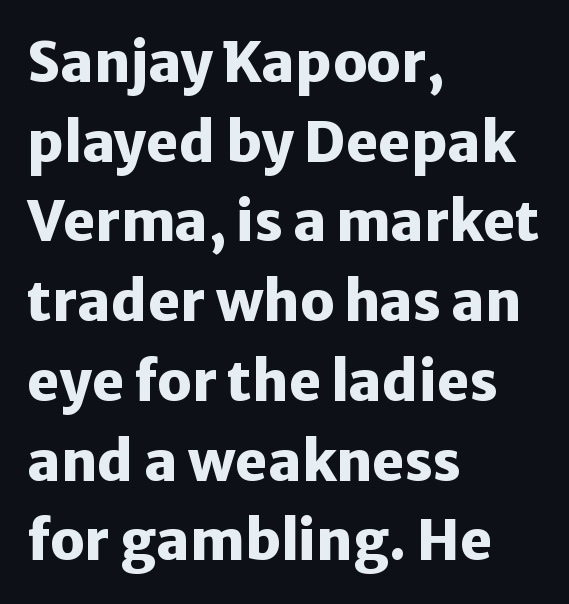
Q: Is the text bold? A: Yes.
Q: Is the text italic (slanted)? A: No, it is upright.
Q: Is the typeface a serif or a sans-serif typeface? A: Sans-serif.
Q: Is the text underlined? A: No.
Q: How is the paragraph aligned? A: Left-aligned.
Q: Is the spacing between letters normal or unusually wide? A: Normal.
Q: Is the spacing between lines tight, normal or loose? A: Normal.
Q: Width (condensed, normal, or wide)? A: Normal.
Q: Stroke contrast? A: Low.
Q: x-height? A: Medium.
Q: Monospaced? A: No.
